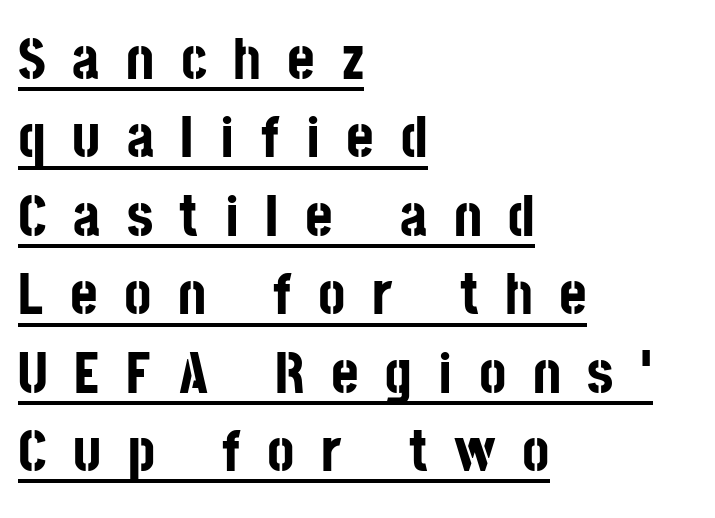
{"serif": "no", "italic": "no", "bold": "yes", "weight": "bold", "width": "condensed", "stroke_contrast": "low", "x_height": "large", "monospaced": "no", "underline": "yes", "align": "left", "line_spacing": "normal", "line_spacing_ratio": 1.33, "letter_spacing": "wide", "letter_spacing_em": 0.45, "glyph_px": 59}
